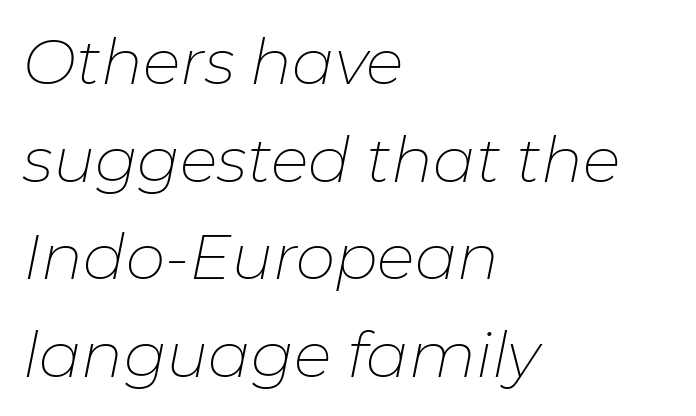
Interline gaps are of average width in this sample. There is no visible air inserted between adjacent glyphs. Italic: yes, the glyphs are oblique. A student would call this left alignment; a typographer would say flush left, rag right.
